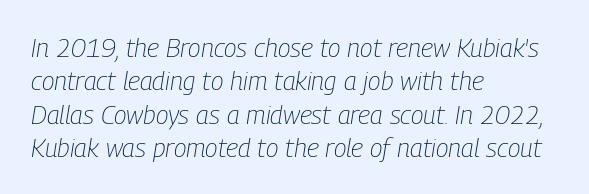
The image shows 26 px text type, italic (leaning right); set left-aligned, normal line spacing (1.28x), normal letter spacing, not underlined.
